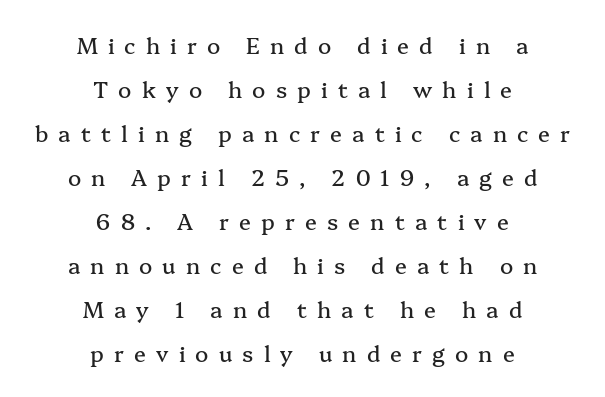
The image shows 22 px text type, upright; set centered, loose line spacing (2.0x), unusually wide letter spacing (+0.46 em), not underlined.
